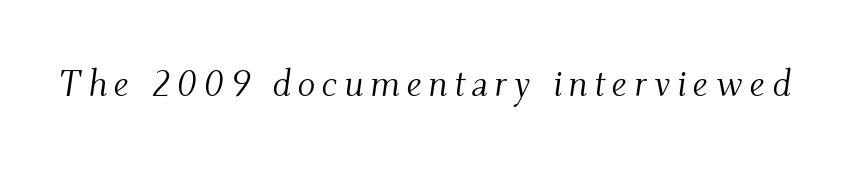
Q: Is the text bold? A: No.
Q: Is the text italic (slanted)? A: Yes, it leans right by about 9 degrees.
Q: Is the typeface a serif or a sans-serif typeface? A: Serif.
Q: Is the text underlined? A: No.
Q: Width (condensed, normal, or wide)? A: Normal.
Q: Stroke contrast? A: Medium.
Q: x-height? A: Small.
Q: Monospaced? A: No.
